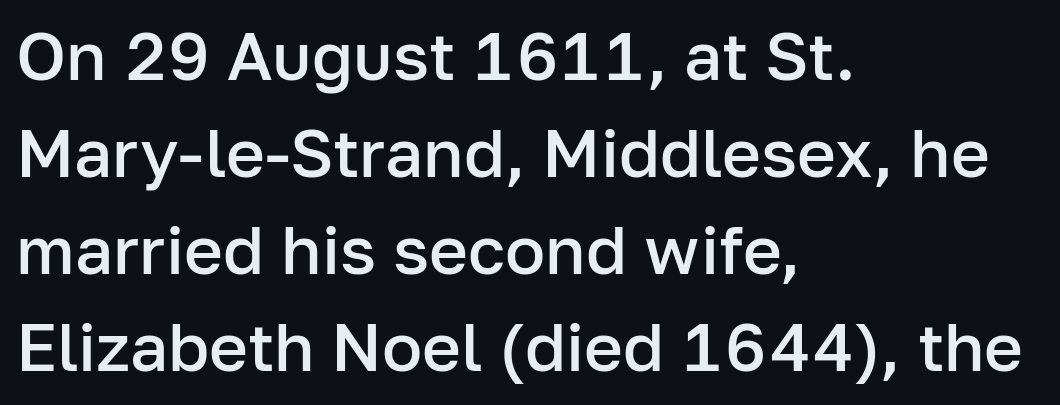
{"serif": "no", "italic": "no", "bold": "semi", "weight": "semibold", "width": "normal", "stroke_contrast": "low", "x_height": "medium", "monospaced": "no", "underline": "no", "align": "left", "line_spacing": "normal", "line_spacing_ratio": 1.45, "letter_spacing": "normal", "letter_spacing_em": 0.0, "glyph_px": 67}
